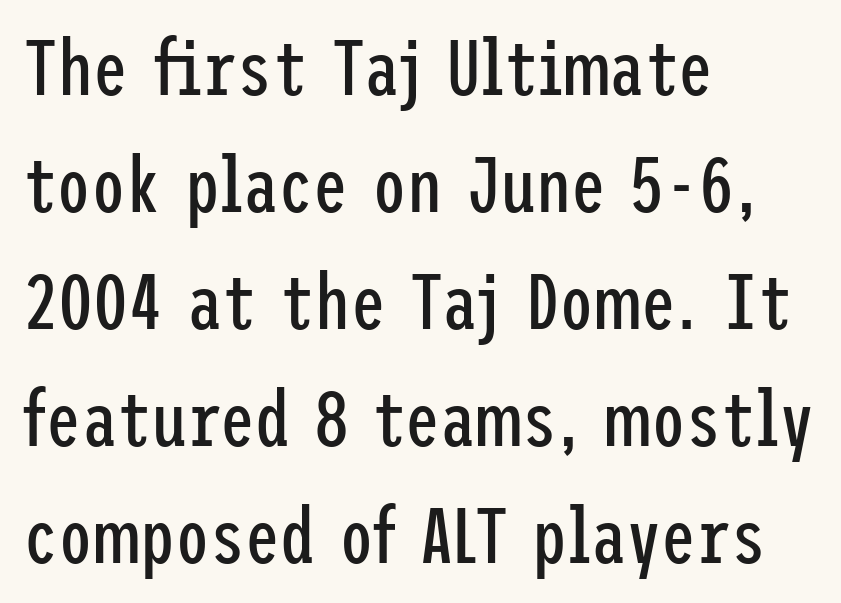
The image shows 78 px regular-weight, condensed sans-serif type, upright; set left-aligned, normal line spacing (1.5x), normal letter spacing, not underlined; low stroke contrast and a medium x-height.
